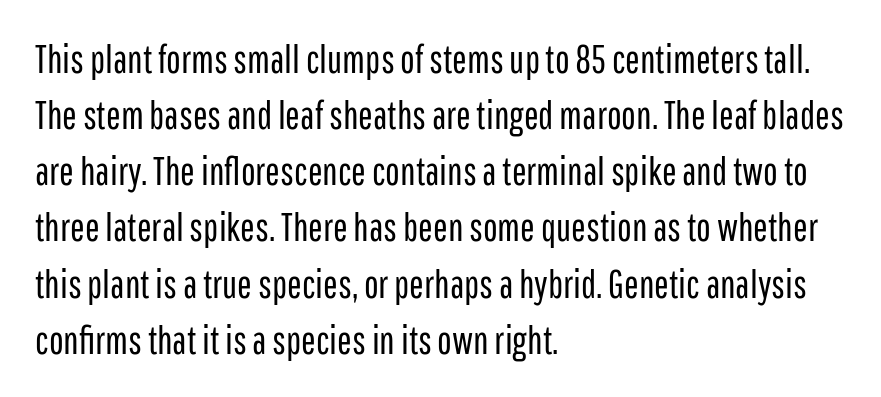
{"serif": "no", "italic": "no", "bold": "no", "weight": "regular", "width": "condensed", "stroke_contrast": "low", "x_height": "medium", "monospaced": "no", "underline": "no", "align": "left", "line_spacing": "normal", "line_spacing_ratio": 1.44, "letter_spacing": "normal", "letter_spacing_em": 0.0, "glyph_px": 39}
